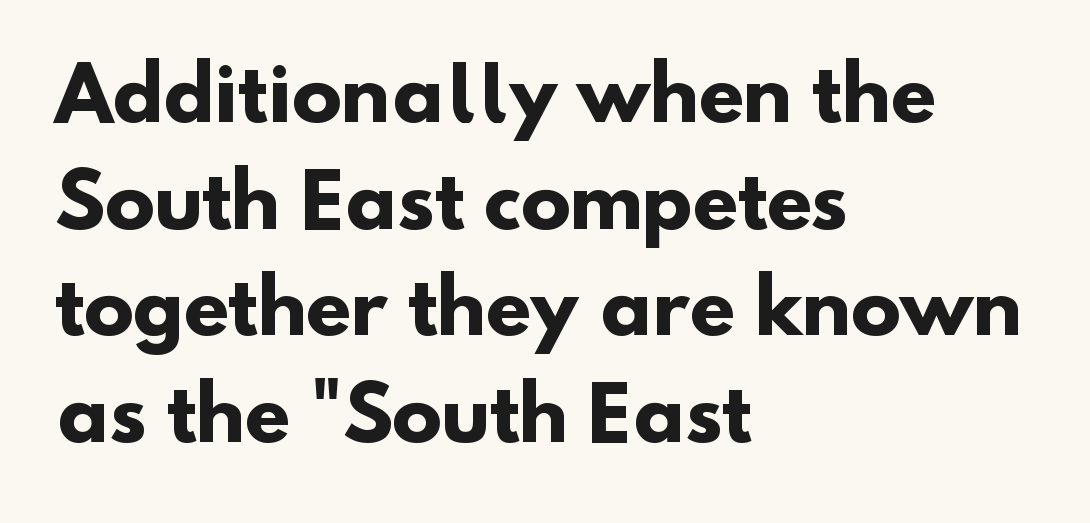
{"serif": "no", "bold": "yes", "weight": "heavy", "width": "normal", "stroke_contrast": "low", "x_height": "small", "monospaced": "no", "underline": "no", "align": "left", "line_spacing": "normal", "line_spacing_ratio": 1.44, "letter_spacing": "normal", "letter_spacing_em": 0.0, "glyph_px": 74}
